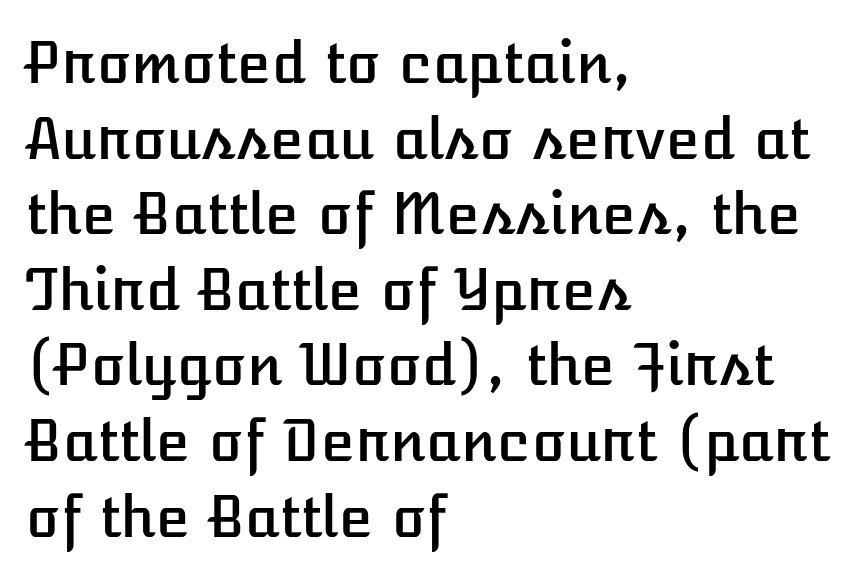
Q: Is the text italic (slanted)? A: No, it is upright.
Q: Is the text underlined? A: No.
Q: How is the paragraph aligned? A: Left-aligned.
Q: Is the spacing between letters normal or unusually wide? A: Normal.
Q: Is the spacing between lines tight, normal or loose? A: Normal.
Q: Width (condensed, normal, or wide)? A: Normal.
Q: Stroke contrast? A: Low.
Q: x-height? A: Medium.
Q: Monospaced? A: No.
